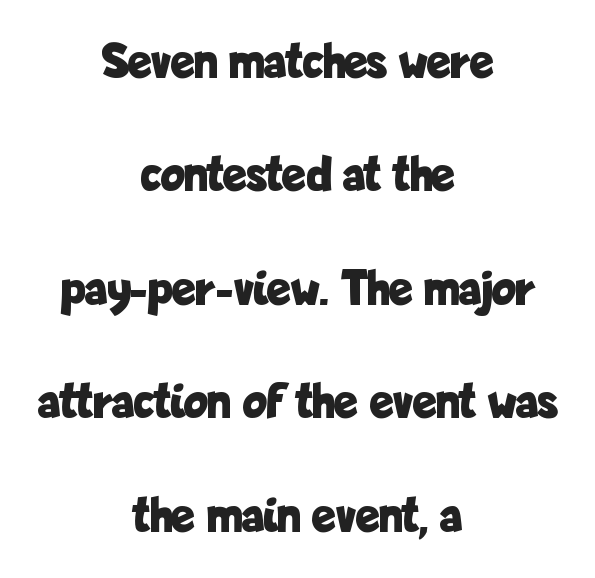
Q: Is the text bold? A: Yes.
Q: Is the text italic (slanted)? A: No, it is upright.
Q: Is the typeface a serif or a sans-serif typeface? A: Sans-serif.
Q: Is the text underlined? A: No.
Q: How is the paragraph aligned? A: Centered.
Q: Is the spacing between letters normal or unusually wide? A: Normal.
Q: Is the spacing between lines tight, normal or loose? A: Loose.
Q: Width (condensed, normal, or wide)? A: Condensed.
Q: Stroke contrast? A: Low.
Q: x-height? A: Medium.
Q: Monospaced? A: No.
